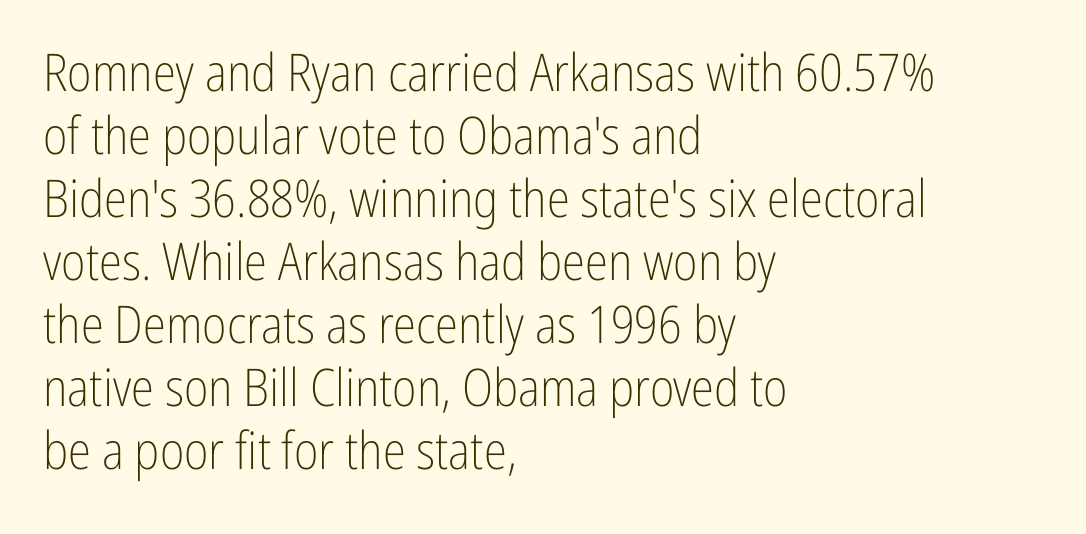
Compared with typical body copy, the letter spacing here is the same. Upright lettering throughout. Underline: absent. Caption: multi-line text, flush left, ragged right.
